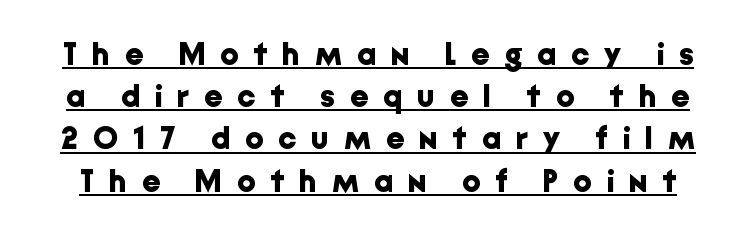
Nothing sits at the stroke ends, so this counts as sans-serif. No italicization has been applied; the sample stays upright. Regular leading. The type is letterspaced generously, with wide tracking.
